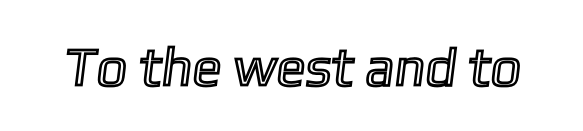
Q: Is the text underlined? A: No.
Q: Is the spacing between letters normal or unusually wide? A: Normal.
Q: Width (condensed, normal, or wide)? A: Normal.
Q: x-height? A: Medium.
Q: Monospaced? A: No.
